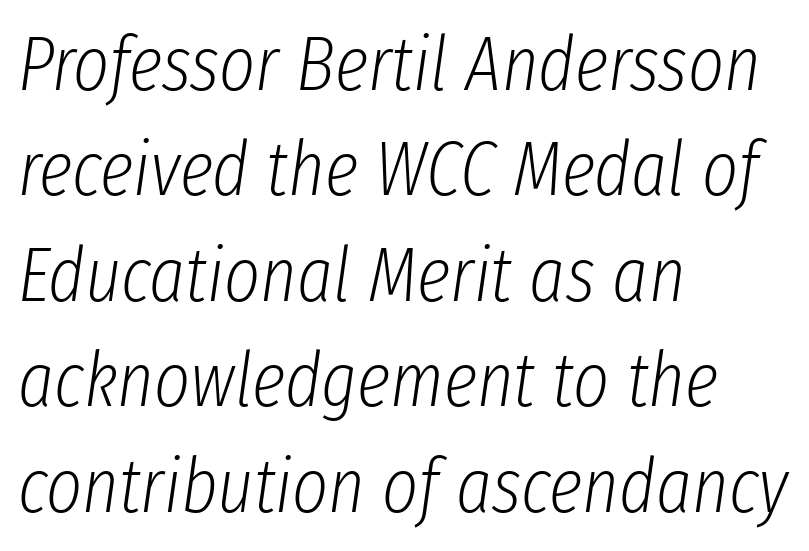
{"italic": "yes", "lean": "right", "slant_degrees": 8, "bold": "no", "weight": "light", "width": "condensed", "stroke_contrast": "low", "x_height": "medium", "monospaced": "no", "underline": "no", "align": "left", "line_spacing": "normal", "line_spacing_ratio": 1.37, "letter_spacing": "normal", "letter_spacing_em": 0.0, "glyph_px": 77}
